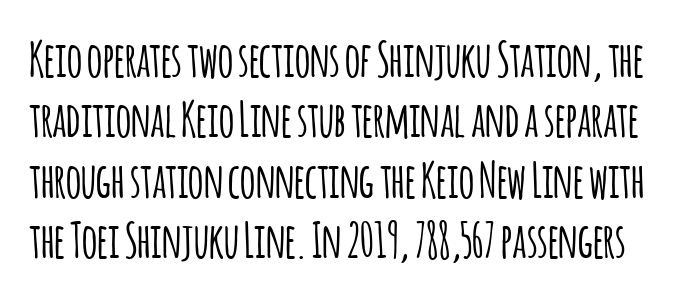
Q: Is the text italic (slanted)? A: No, it is upright.
Q: Is the typeface a serif or a sans-serif typeface? A: Sans-serif.
Q: Is the text underlined? A: No.
Q: Is the spacing between letters normal or unusually wide? A: Normal.
Q: Is the spacing between lines tight, normal or loose? A: Normal.
Q: Width (condensed, normal, or wide)? A: Condensed.
Q: Stroke contrast? A: Low.
Q: x-height? A: Large.
Q: Monospaced? A: No.
